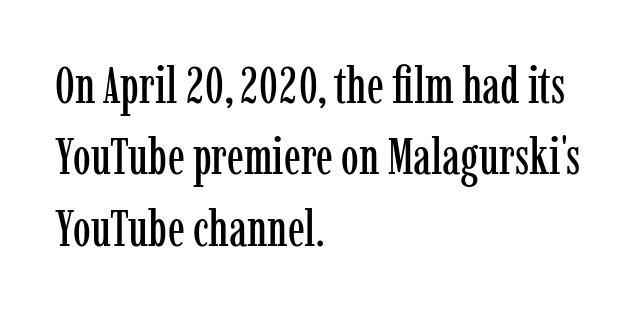
The image shows 50 px condensed serif type, upright; set left-aligned, normal line spacing (1.43x), normal letter spacing, not underlined; low stroke contrast and a medium x-height.
